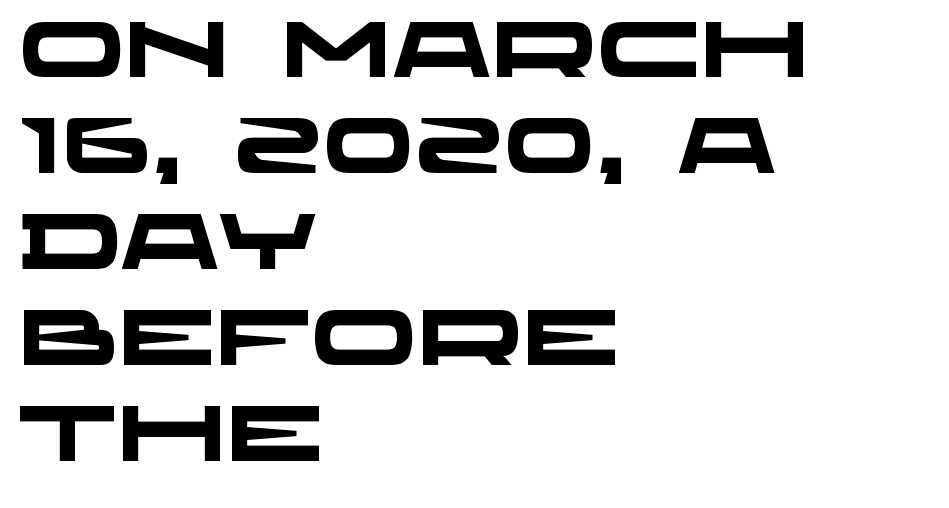
The image shows 78 px heavy, wide sans-serif type; set left-aligned, line spacing 1.23x, normal letter spacing, not underlined; low stroke contrast and a large x-height.
